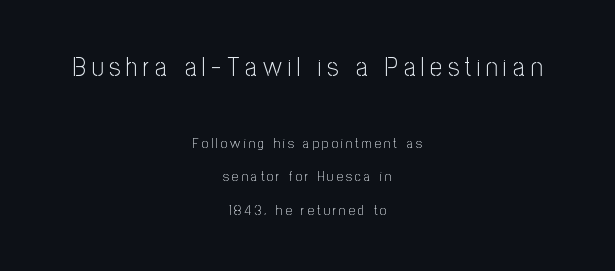
The image shows 26 px text type, upright; set centered, loose line spacing (2.39x), unusually wide letter spacing (+0.22 em), not underlined; the first (top) block is 1.86x larger.
